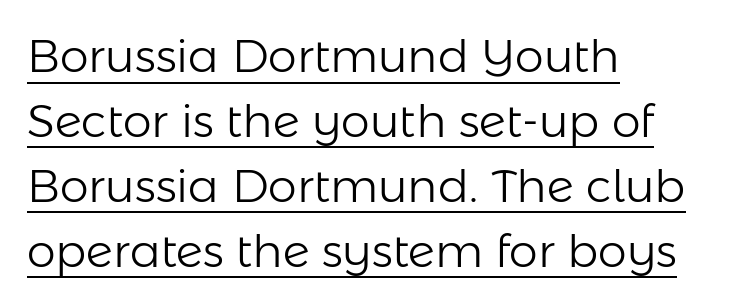
{"serif": "no", "italic": "no", "bold": "no", "weight": "light", "width": "normal", "stroke_contrast": "low", "x_height": "medium", "monospaced": "no", "underline": "yes", "align": "left", "line_spacing": "normal", "line_spacing_ratio": 1.41, "letter_spacing": "normal", "letter_spacing_em": 0.0, "glyph_px": 46}
